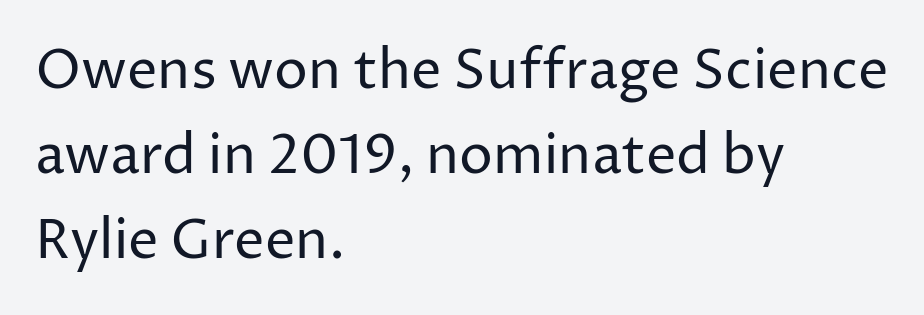
The image shows 54 px regular-weight sans-serif type, upright; set left-aligned, normal line spacing (1.57x), normal letter spacing, not underlined; low stroke contrast and a medium x-height.
